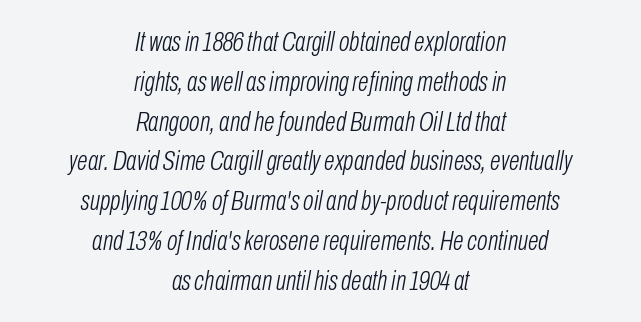
{"italic": "yes", "lean": "right", "slant_degrees": 10, "bold": "no", "weight": "light", "width": "condensed", "stroke_contrast": "low", "x_height": "medium", "monospaced": "no", "underline": "no", "align": "center", "line_spacing": "normal", "line_spacing_ratio": 1.42, "letter_spacing": "normal", "letter_spacing_em": 0.0, "glyph_px": 28}
